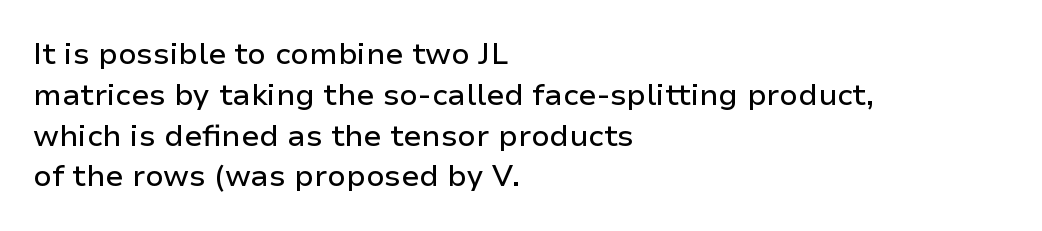
Q: Is the text italic (slanted)? A: No, it is upright.
Q: Is the typeface a serif or a sans-serif typeface? A: Sans-serif.
Q: Is the text underlined? A: No.
Q: How is the paragraph aligned? A: Left-aligned.
Q: Is the spacing between letters normal or unusually wide? A: Normal.
Q: Is the spacing between lines tight, normal or loose? A: Normal.
Q: Width (condensed, normal, or wide)? A: Normal.
Q: Stroke contrast? A: Low.
Q: x-height? A: Medium.
Q: Monospaced? A: No.
